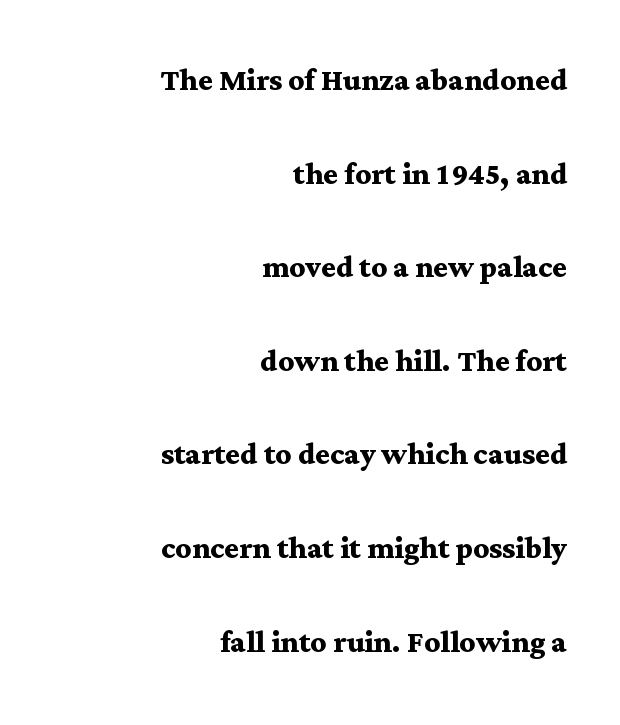
The image shows 39 px semibold, wide serif type, upright; set right-aligned, loose line spacing (2.4x), normal letter spacing, not underlined; medium stroke contrast and a medium x-height.
